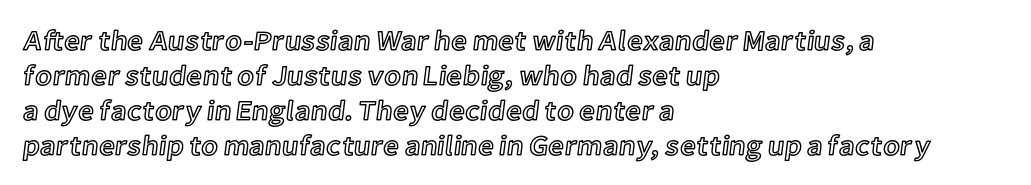
{"width": "normal", "x_height": "medium", "monospaced": "no", "underline": "no", "align": "left", "line_spacing": "normal", "line_spacing_ratio": 1.25, "letter_spacing": "normal", "letter_spacing_em": 0.0, "glyph_px": 28}
